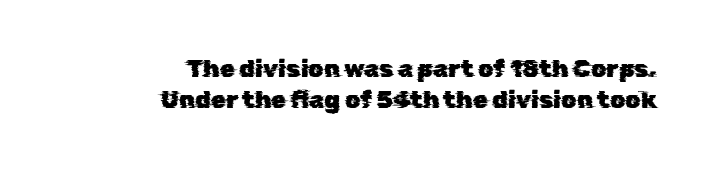
Q: Is the text underlined? A: No.
Q: How is the paragraph aligned? A: Right-aligned.
Q: Is the spacing between letters normal or unusually wide? A: Normal.
Q: Is the spacing between lines tight, normal or loose? A: Normal.
